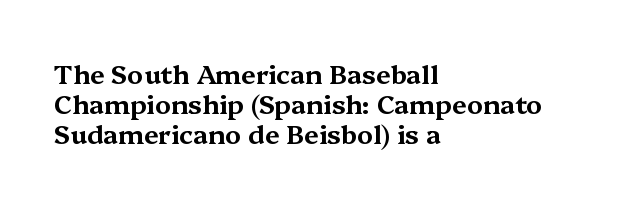
{"italic": "no", "underline": "no", "align": "left", "line_spacing_ratio": 1.16, "letter_spacing": "normal", "letter_spacing_em": 0.0, "glyph_px": 26}
